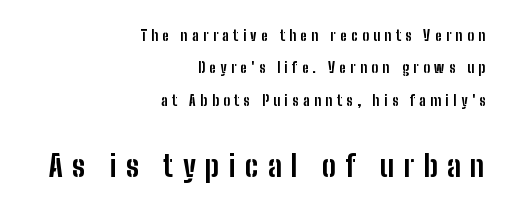
{"serif": "no", "italic": "no", "bold": "yes", "weight": "bold", "width": "condensed", "stroke_contrast": "low", "x_height": "medium", "monospaced": "no", "underline": "no", "align": "right", "line_spacing": "loose", "line_spacing_ratio": 2.32, "letter_spacing": "wide", "letter_spacing_em": 0.32, "larger_block": "second", "size_ratio": 2.07, "glyph_px": 29}
